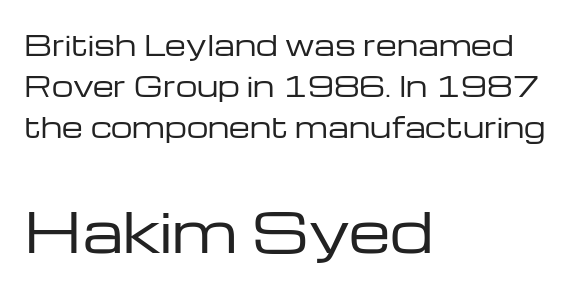
The image shows 54 px regular-weight, wide sans-serif type, upright; set left-aligned, normal line spacing (1.52x), normal letter spacing, not underlined; the second (bottom) block is 2.0x larger; low stroke contrast and a medium x-height.
